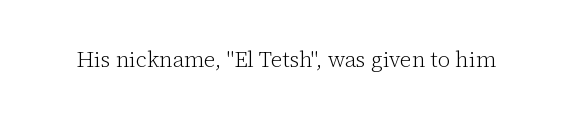
Q: Is the text bold? A: No.
Q: Is the text italic (slanted)? A: No, it is upright.
Q: Is the text underlined? A: No.
Q: Is the spacing between letters normal or unusually wide? A: Normal.
